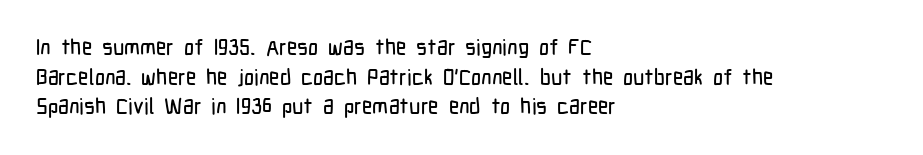
{"italic": "no", "underline": "no", "align": "left", "line_spacing": "normal", "line_spacing_ratio": 1.35, "letter_spacing": "normal", "letter_spacing_em": 0.0, "glyph_px": 22}
